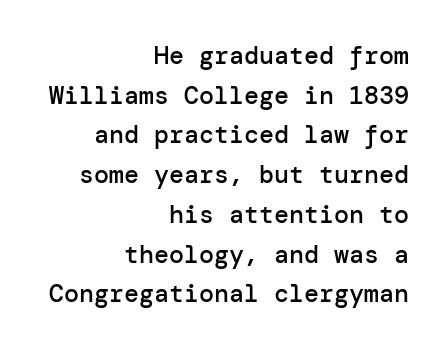
The image shows 25 px text type, upright; set right-aligned, normal line spacing (1.59x), normal letter spacing, not underlined.
